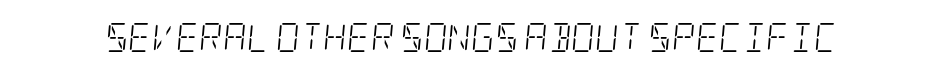
The image shows 29 px light, condensed serif type, italic (leaning right); set normal letter spacing, not underlined; low stroke contrast and a large x-height.
